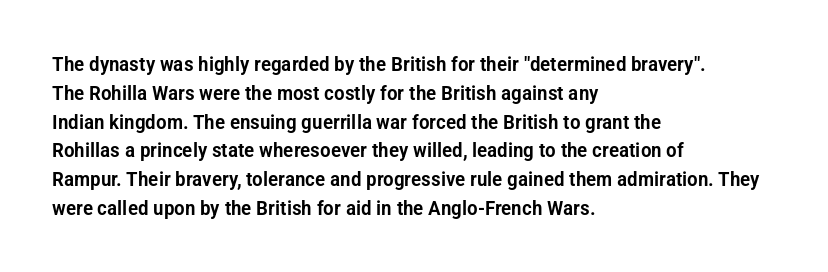
The image shows 20 px text type, upright; set left-aligned, normal line spacing (1.44x), normal letter spacing, not underlined.
